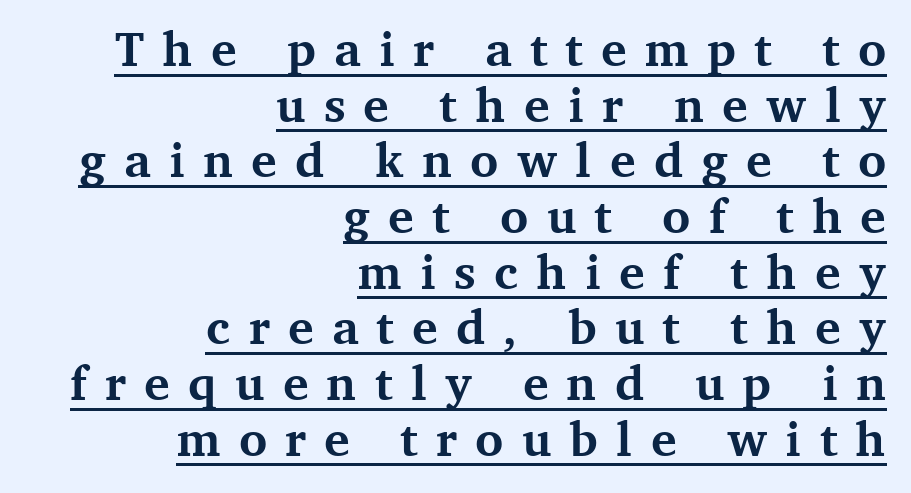
The image shows 48 px bold serif type, upright; set right-aligned, line spacing 1.16x, unusually wide letter spacing (+0.38 em), underlined; medium stroke contrast and a medium x-height.
